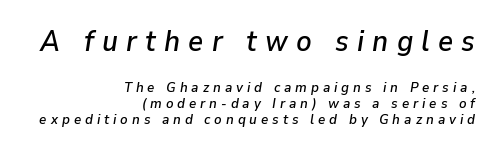
{"italic": "yes", "lean": "right", "slant_degrees": 9, "width": "normal", "stroke_contrast": "low", "x_height": "medium", "monospaced": "no", "underline": "no", "align": "right", "line_spacing": "tight", "line_spacing_ratio": 1.13, "letter_spacing": "wide", "letter_spacing_em": 0.28, "larger_block": "first", "size_ratio": 2.07, "glyph_px": 29}
